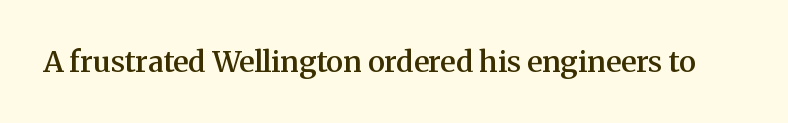
Q: Is the text bold? A: Semi-bold.
Q: Is the text italic (slanted)? A: No, it is upright.
Q: Is the typeface a serif or a sans-serif typeface? A: Serif.
Q: Is the text underlined? A: No.
Q: Is the spacing between letters normal or unusually wide? A: Normal.
Q: Width (condensed, normal, or wide)? A: Normal.
Q: Stroke contrast? A: Medium.
Q: x-height? A: Medium.
Q: Monospaced? A: No.
